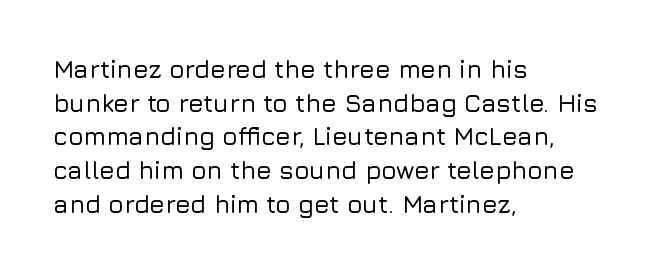
Q: Is the text italic (slanted)? A: No, it is upright.
Q: Is the text underlined? A: No.
Q: How is the paragraph aligned? A: Left-aligned.
Q: Is the spacing between letters normal or unusually wide? A: Normal.
Q: Is the spacing between lines tight, normal or loose? A: Normal.
